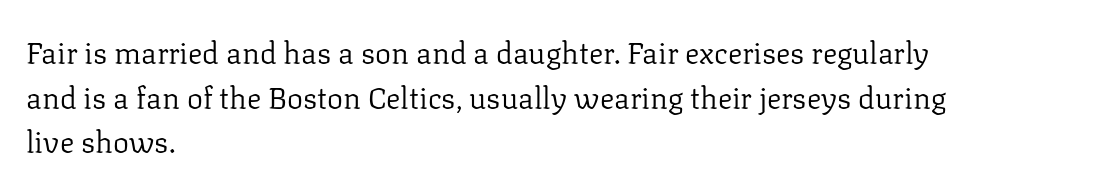
A roman cut, with each character standing at attention. The passage shown has conventional tracking throughout. Teacher's note: observe the even left margin — that is flush-left alignment. Proportional: the letters do not fall into vertical columns.
